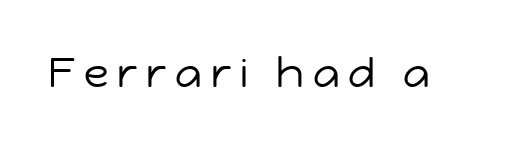
The image shows 41 px regular-weight sans-serif type, upright; set unusually wide letter spacing (+0.22 em), not underlined; low stroke contrast and a medium x-height.
